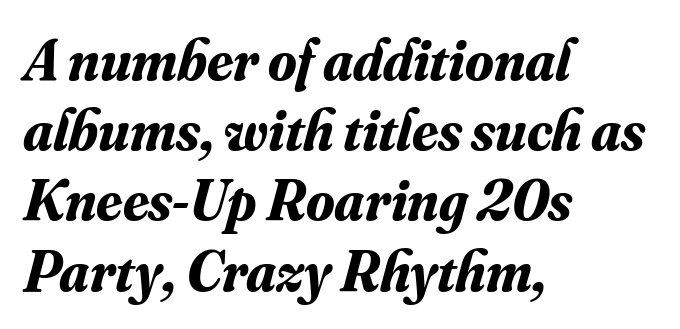
Does extra space separate the letters? No, they use regular spacing. The rag falls on the right side of this text block. The glyphs in this specimen are seriffed. Plenty of ink on the page — the face is bold. Descender tails drop into unmarked territory. Looking at the ascenders, they clearly lean.
